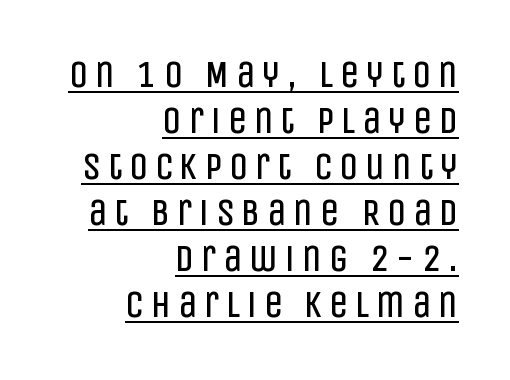
The image shows 38 px regular-weight, condensed sans-serif type, upright; set right-aligned, line spacing 1.21x, underlined; low stroke contrast and a large x-height.
